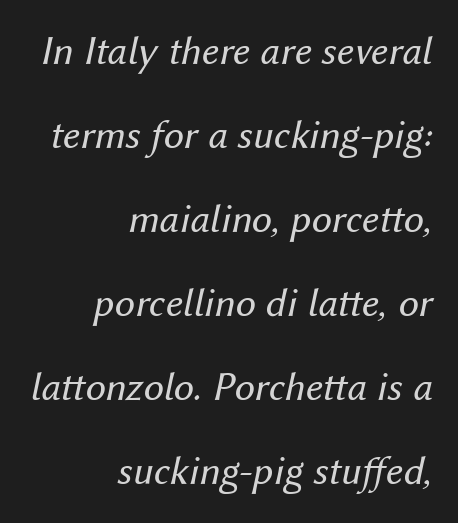
The image shows 41 px regular-weight type, italic (leaning right); set right-aligned, loose line spacing (2.05x), normal letter spacing, not underlined; medium stroke contrast and a medium x-height.
